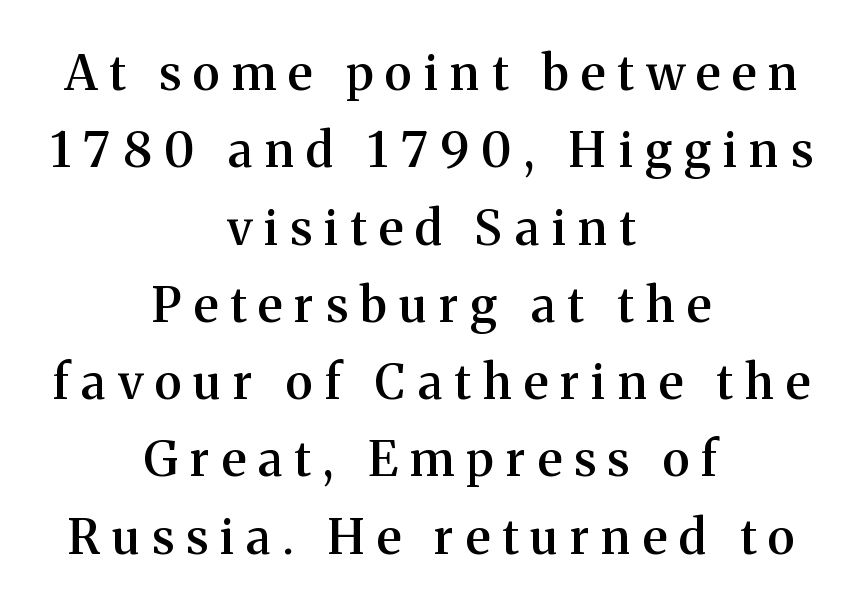
{"serif": "yes", "italic": "no", "bold": "semi", "weight": "semibold", "width": "normal", "stroke_contrast": "medium", "x_height": "medium", "monospaced": "no", "underline": "no", "align": "center", "line_spacing": "normal", "line_spacing_ratio": 1.61, "letter_spacing": "wide", "letter_spacing_em": 0.26, "glyph_px": 48}
